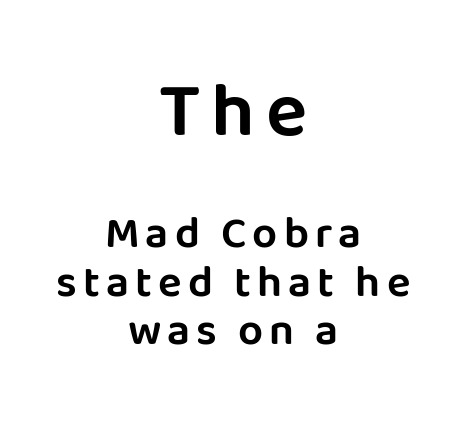
Does the lettering tilt? It doesn't — this is upright. Reading down the column, the eye jumps only a short way to each next line. The specimen omits any rule beneath the text block's lines. A typesetter would label this face a sans.
